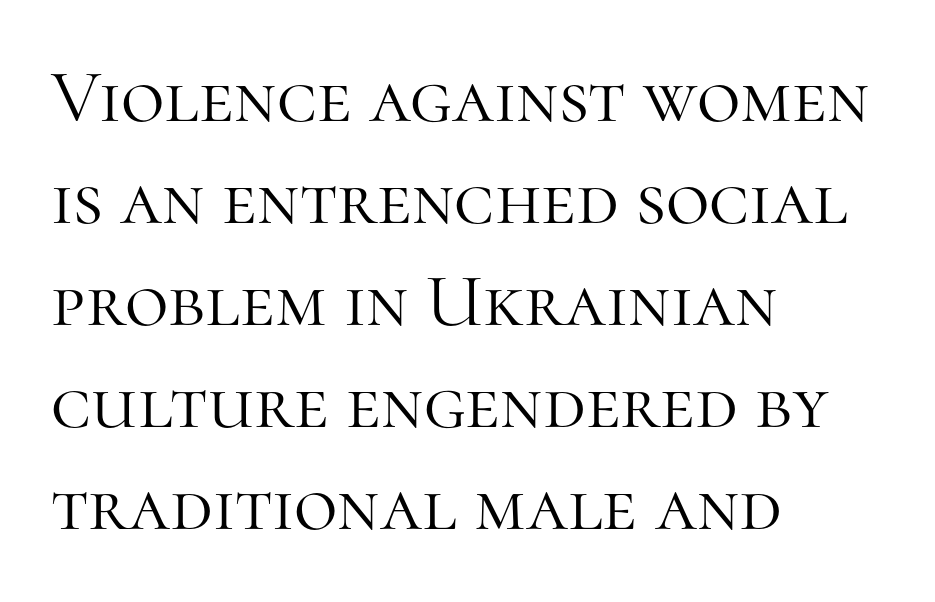
The type is set solid horizontally, with unmodified tracking. The strip under each line holds only bare page. These lines are set flush left with a ragged right edge. The strokes carry an ordinary text weight at most. Think of a printed novel: that variable character pitch is what you see here.
